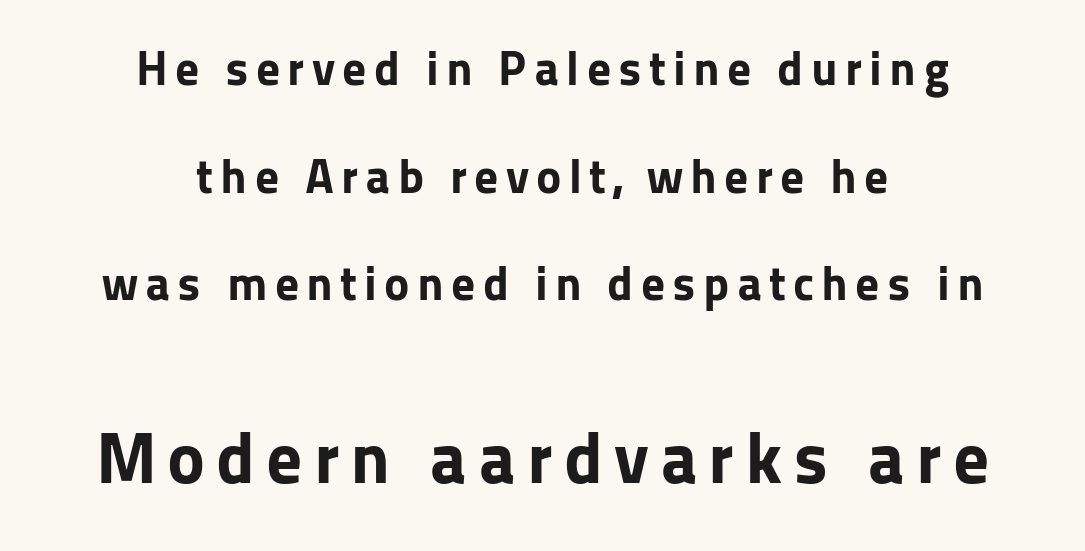
{"serif": "no", "italic": "no", "bold": "yes", "weight": "bold", "width": "normal", "stroke_contrast": "low", "x_height": "medium", "monospaced": "no", "underline": "no", "align": "center", "line_spacing": "loose", "line_spacing_ratio": 2.24, "larger_block": "second", "size_ratio": 1.5, "glyph_px": 72}
